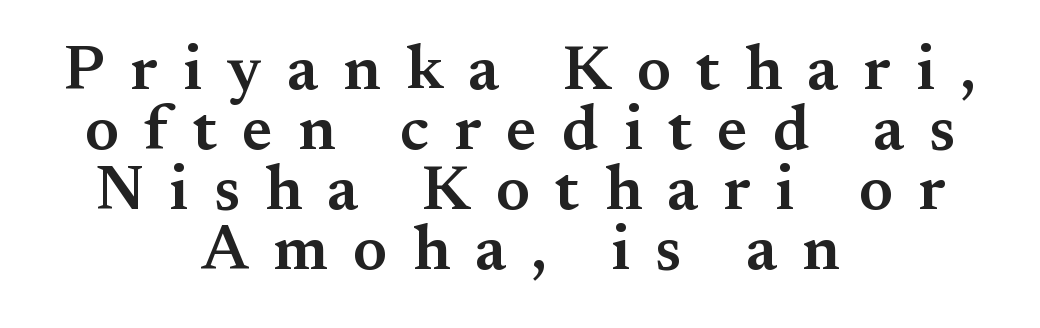
{"serif": "yes", "italic": "no", "bold": "semi", "weight": "semibold", "width": "normal", "stroke_contrast": "medium", "x_height": "small", "monospaced": "no", "underline": "no", "align": "center", "line_spacing": "tight", "line_spacing_ratio": 0.95, "letter_spacing": "wide", "letter_spacing_em": 0.4, "glyph_px": 63}
